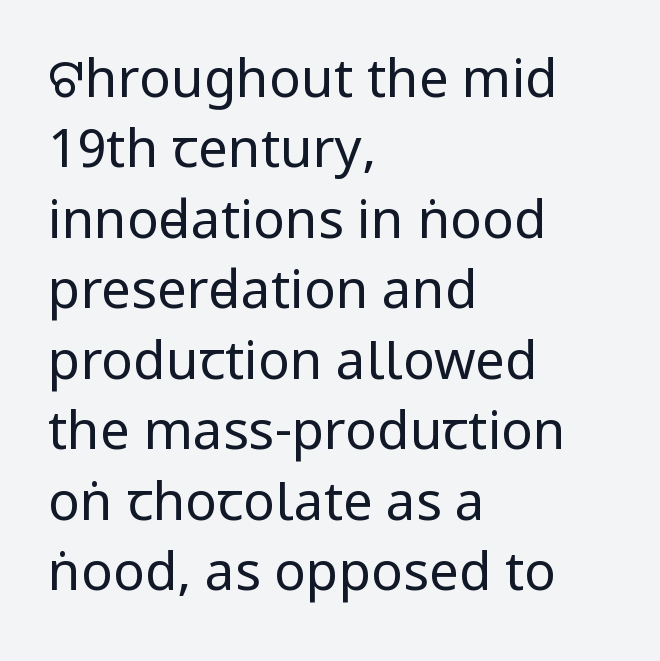
The image shows 53 px regular-weight, condensed sans-serif type, upright; set left-aligned, normal line spacing (1.33x), normal letter spacing, not underlined; low stroke contrast.
